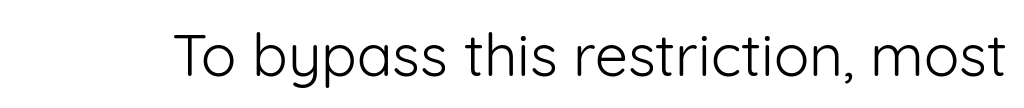
Q: Is the text bold? A: No.
Q: Is the text italic (slanted)? A: No, it is upright.
Q: Is the typeface a serif or a sans-serif typeface? A: Sans-serif.
Q: Is the text underlined? A: No.
Q: Is the spacing between letters normal or unusually wide? A: Normal.
Q: Width (condensed, normal, or wide)? A: Normal.
Q: Stroke contrast? A: Low.
Q: x-height? A: Medium.
Q: Monospaced? A: No.
